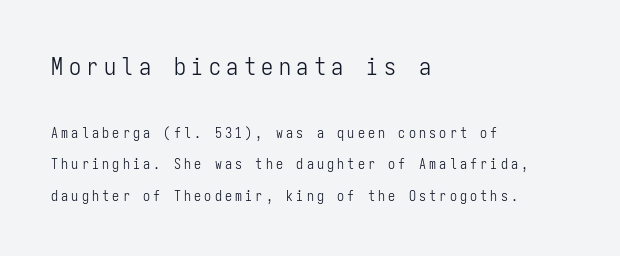
The image shows 24 px text type, upright; set left-aligned, loose line spacing (2.24x), unusually wide letter spacing (+0.23 em), not underlined; the first (top) block is 1.71x larger.
